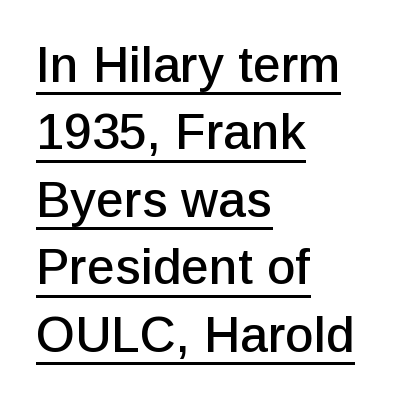
The image shows 50 px sans-serif type, upright; set left-aligned, normal line spacing (1.35x), normal letter spacing, underlined; low stroke contrast and a medium x-height.
